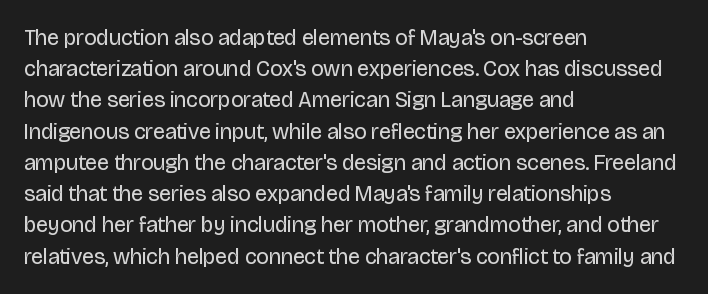
Q: Is the text bold? A: No.
Q: Is the text italic (slanted)? A: No, it is upright.
Q: Is the text underlined? A: No.
Q: How is the paragraph aligned? A: Left-aligned.
Q: Is the spacing between letters normal or unusually wide? A: Normal.
Q: Is the spacing between lines tight, normal or loose? A: Normal.
